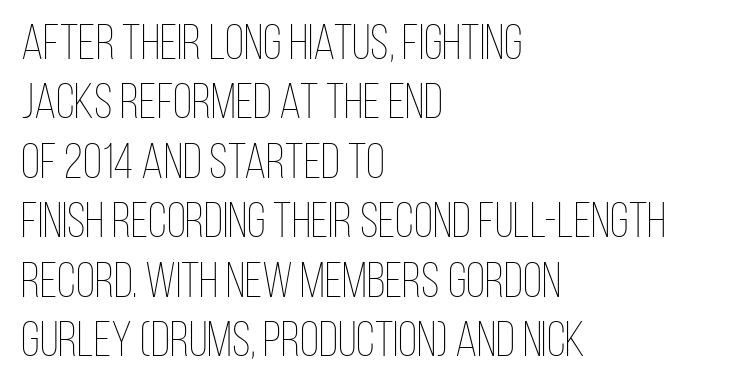
Q: Is the text bold? A: No.
Q: Is the text italic (slanted)? A: No, it is upright.
Q: Is the text underlined? A: No.
Q: How is the paragraph aligned? A: Left-aligned.
Q: Is the spacing between letters normal or unusually wide? A: Normal.
Q: Width (condensed, normal, or wide)? A: Condensed.
Q: Stroke contrast? A: Low.
Q: x-height? A: Large.
Q: Monospaced? A: No.
